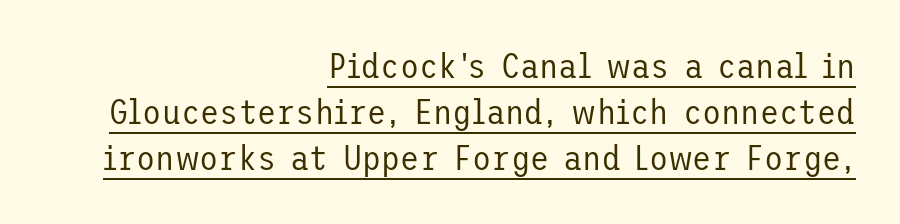
Q: Is the text bold? A: No.
Q: Is the text italic (slanted)? A: No, it is upright.
Q: Is the typeface a serif or a sans-serif typeface? A: Sans-serif.
Q: Is the text underlined? A: Yes.
Q: How is the paragraph aligned? A: Right-aligned.
Q: Is the spacing between letters normal or unusually wide? A: Normal.
Q: Is the spacing between lines tight, normal or loose? A: Normal.
Q: Width (condensed, normal, or wide)? A: Normal.
Q: Stroke contrast? A: Low.
Q: x-height? A: Medium.
